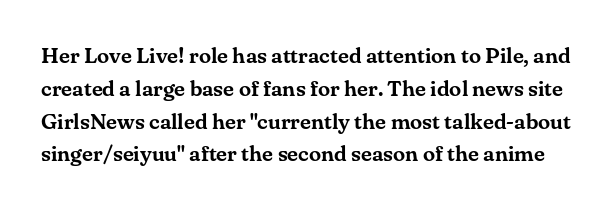
The image shows 22 px text type, upright; set normal line spacing (1.49x), normal letter spacing, not underlined.
